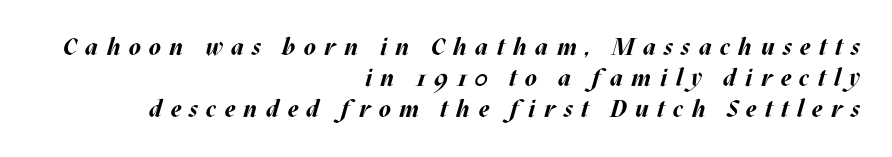
The rendering uses a moderate line-height, typical for paragraphs. Chunky letters — that's bold for sure. The paragraph has a hard right edge and a soft left edge. Letters rest on an invisible, unmarked baseline.
